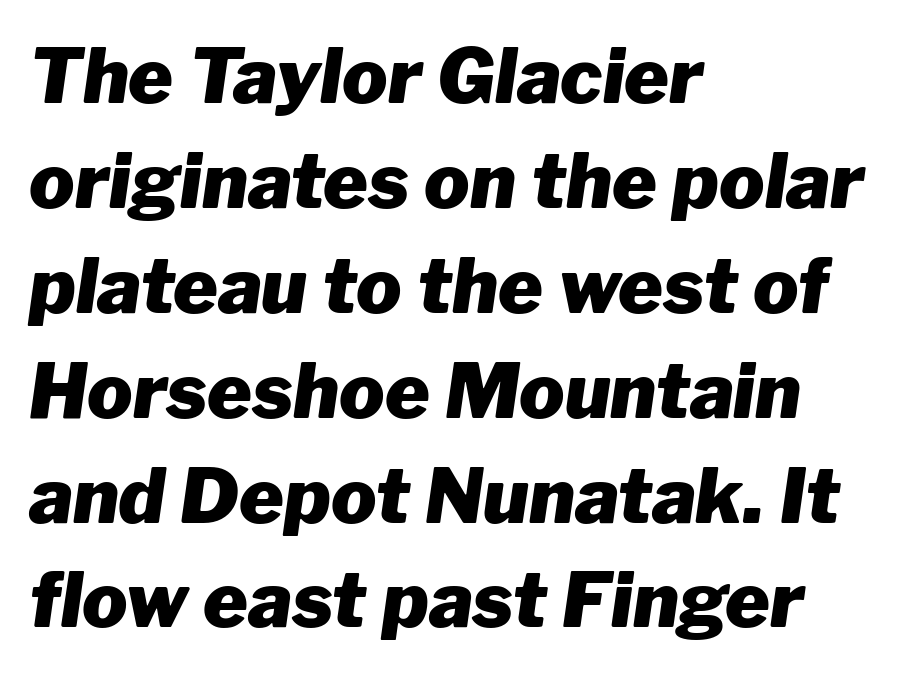
{"italic": "yes", "lean": "right", "slant_degrees": 8, "bold": "yes", "weight": "heavy", "width": "normal", "stroke_contrast": "low", "x_height": "medium", "monospaced": "no", "underline": "no", "align": "left", "line_spacing": "normal", "line_spacing_ratio": 1.38, "letter_spacing": "normal", "letter_spacing_em": 0.0, "glyph_px": 76}
